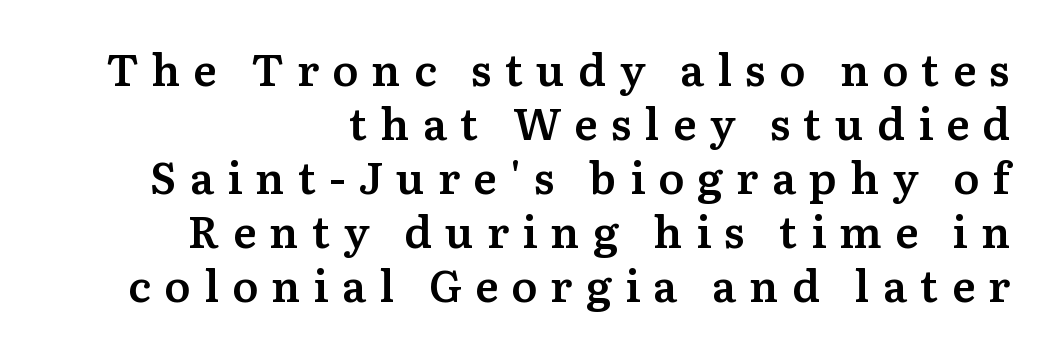
The image shows 44 px semibold serif type, upright; set right-aligned, line spacing 1.23x, unusually wide letter spacing (+0.3 em), not underlined; medium stroke contrast and a medium x-height.
